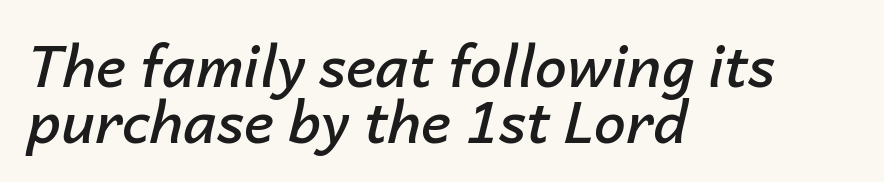
Note the varied advance widths — an 'i' is clearly narrower than an 'm'. The letters are semibold — heavier than regular but short of a full bold. Nobody touched the tracking dial on this one. All the whitespace from short lines collects on the right. Unmarked baselines from the first word to the last.
